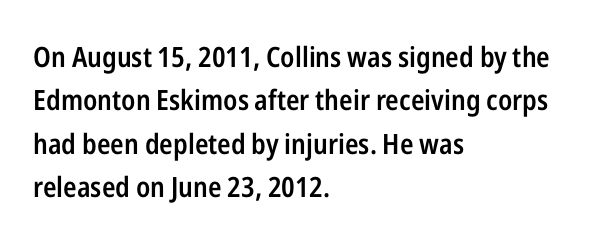
The image shows 28 px semibold, condensed sans-serif type, upright; set left-aligned, normal line spacing (1.55x), normal letter spacing, not underlined; low stroke contrast and a medium x-height.
